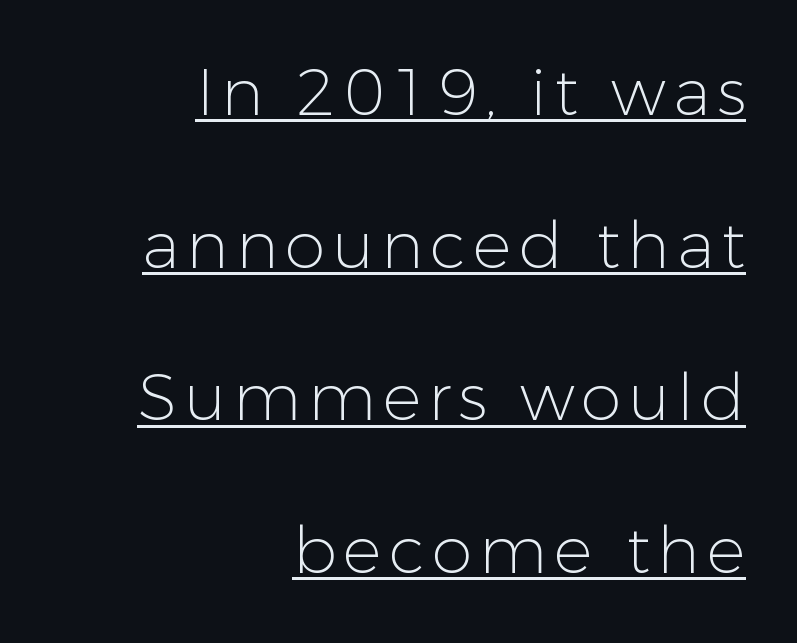
Quick note: not italic, upright. Stroke thickness stays within the range of a standard reading face or lighter. Is there an underline? Yes — a line sits under the letters. The text was rendered using a sans face with plain stroke endings. You could fit nearly another row in the gap between these rows. The passage shown is typed in a proportional face where columns would drift.
